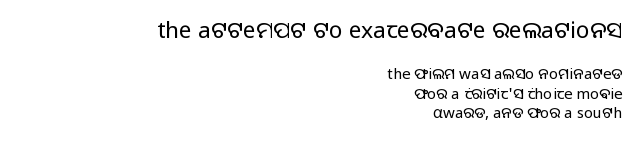
Heaviness? Minimal to ordinary, like unemphasized prose. Leading matches the norm, producing a regular column. Quick note: underline off. What stands out about the letter spacing? Nothing — it is the standard amount. Does the copy run flush right? Yes — the right margin is perfectly even. A roman cut, with each character standing at attention.
